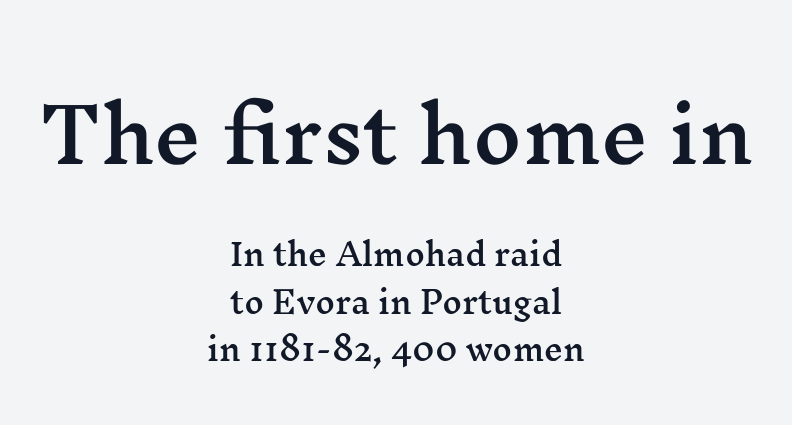
What kind of face is this? One with serifs. Two sizes are in play, and the larger belongs to the first block. Interline gaps are of average width in this sample. These lines were composed using upright roman letters.
